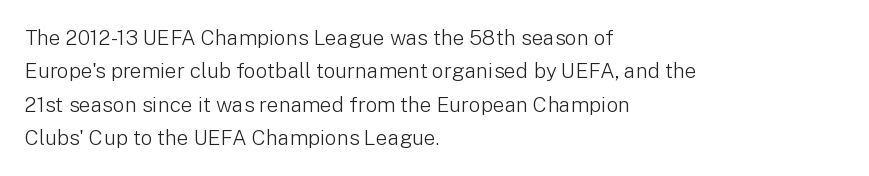
The image shows 21 px text type, upright; set left-aligned, normal line spacing (1.59x), normal letter spacing, not underlined.
